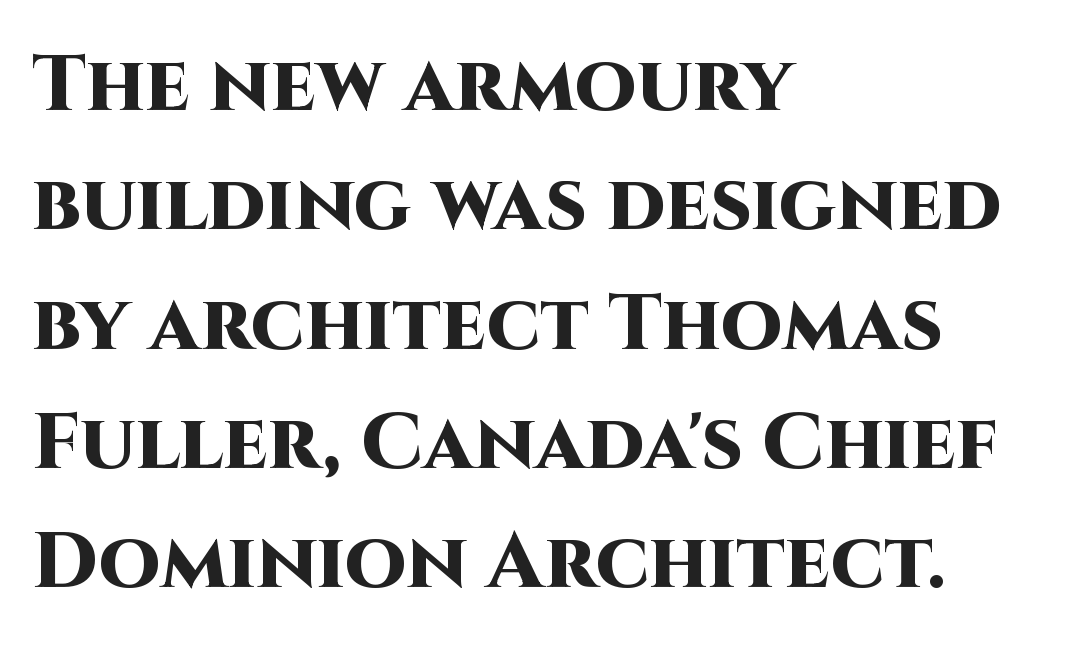
Q: Is the text bold? A: Yes.
Q: Is the text italic (slanted)? A: No, it is upright.
Q: Is the typeface a serif or a sans-serif typeface? A: Sans-serif.
Q: Is the text underlined? A: No.
Q: How is the paragraph aligned? A: Left-aligned.
Q: Is the spacing between letters normal or unusually wide? A: Normal.
Q: Is the spacing between lines tight, normal or loose? A: Normal.
Q: Width (condensed, normal, or wide)? A: Normal.
Q: Stroke contrast? A: High.
Q: x-height? A: Large.
Q: Monospaced? A: No.
